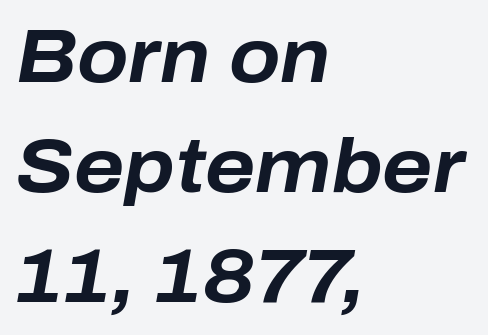
Q: Is the text bold? A: Yes.
Q: Is the text italic (slanted)? A: Yes, it leans right by about 10 degrees.
Q: Is the text underlined? A: No.
Q: How is the paragraph aligned? A: Left-aligned.
Q: Is the spacing between letters normal or unusually wide? A: Normal.
Q: Is the spacing between lines tight, normal or loose? A: Normal.
Q: Width (condensed, normal, or wide)? A: Normal.
Q: Stroke contrast? A: Low.
Q: x-height? A: Medium.
Q: Monospaced? A: No.
